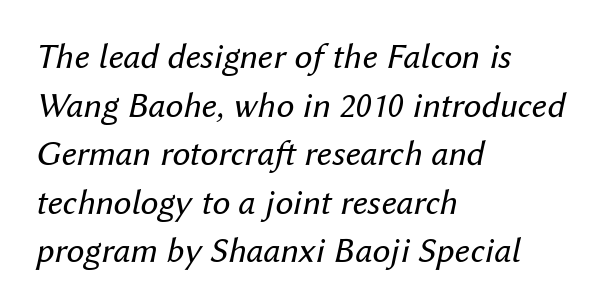
Nobody touched the tracking dial on this one. You could not count columns in this text — the font is proportionally spaced. The vertical gap from one line to the next is medium. In CSS terms this would be text-align: left.
